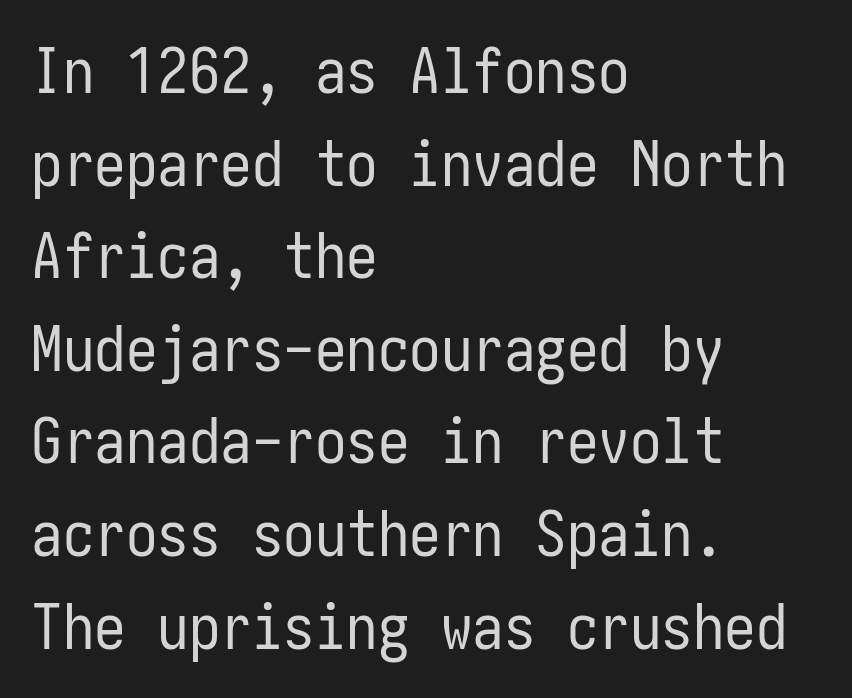
{"serif": "no", "italic": "no", "bold": "no", "weight": "regular", "width": "condensed", "stroke_contrast": "low", "x_height": "medium", "underline": "no", "align": "left", "line_spacing": "normal", "line_spacing_ratio": 1.47, "letter_spacing": "normal", "letter_spacing_em": 0.0, "glyph_px": 63}
